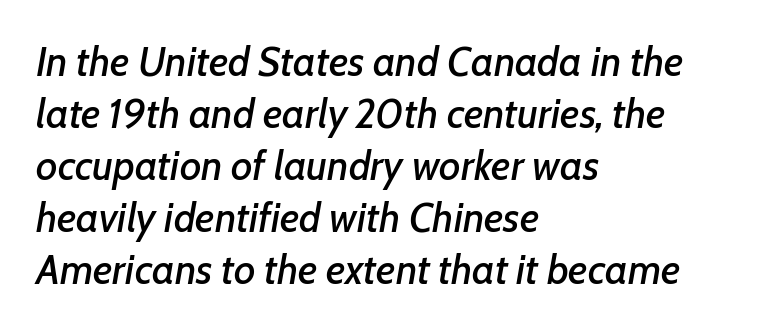
Successive baselines arrive at the customary interval. Do the characters align in a grid? No, the font is proportional. Glance below the letters and you will spot only blank space. The typography opts for an oblique posture over an upright one. Honestly, the letter spacing is just normal — you wouldn't notice it. In CSS terms this would be text-align: left.
